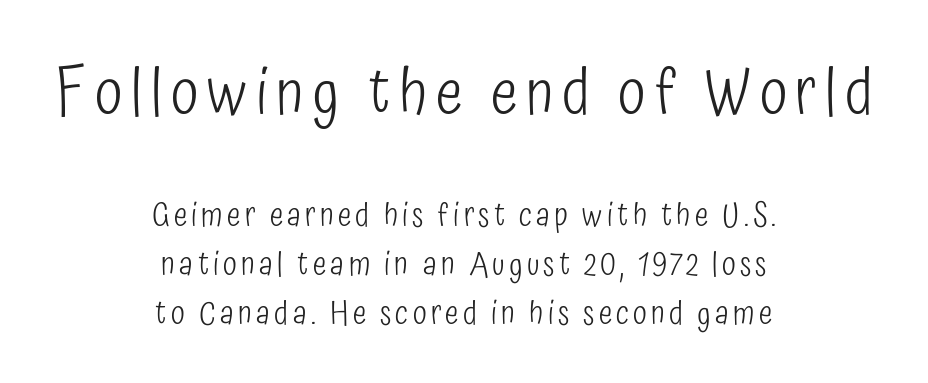
{"serif": "no", "italic": "no", "bold": "no", "weight": "light", "width": "condensed", "stroke_contrast": "low", "x_height": "medium", "monospaced": "no", "underline": "no", "align": "center", "line_spacing": "normal", "line_spacing_ratio": 1.52, "larger_block": "first", "size_ratio": 2.0, "glyph_px": 64}
